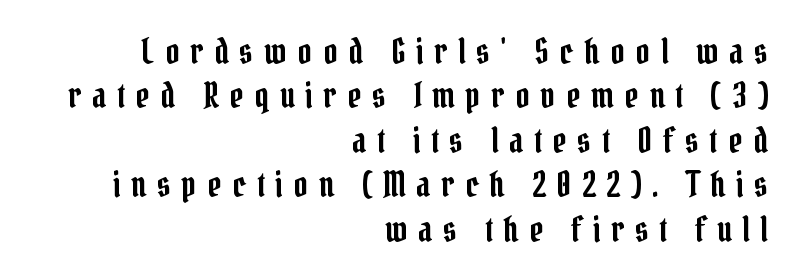
Notice how descenders clear the ascenders below comfortably — that's standard leading. You can tell it's not italic because the verticals are truly vertical. Caption: expanded tracking, letters set apart. This rendering uses right alignment, leaving the left contour irregular.
